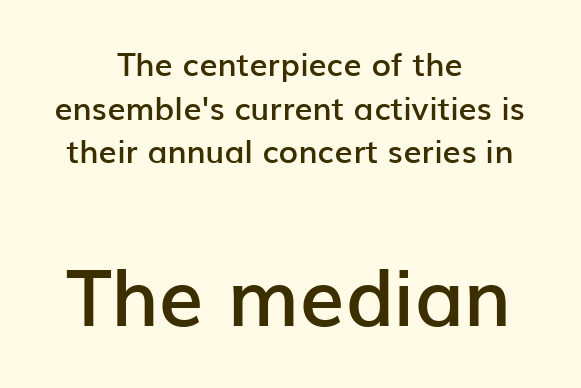
{"serif": "no", "italic": "no", "bold": "semi", "weight": "semibold", "width": "normal", "stroke_contrast": "low", "x_height": "medium", "monospaced": "no", "underline": "no", "align": "center", "line_spacing": "normal", "line_spacing_ratio": 1.36, "letter_spacing": "normal", "letter_spacing_em": 0.0, "larger_block": "second", "size_ratio": 2.47, "glyph_px": 79}
